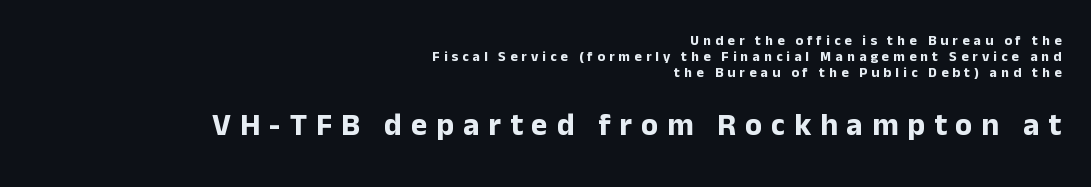
{"serif": "no", "italic": "no", "bold": "yes", "weight": "bold", "width": "normal", "stroke_contrast": "low", "x_height": "medium", "monospaced": "no", "underline": "no", "align": "right", "line_spacing": "tight", "line_spacing_ratio": 1.14, "letter_spacing": "wide", "letter_spacing_em": 0.29, "larger_block": "second", "size_ratio": 2.21, "glyph_px": 31}
